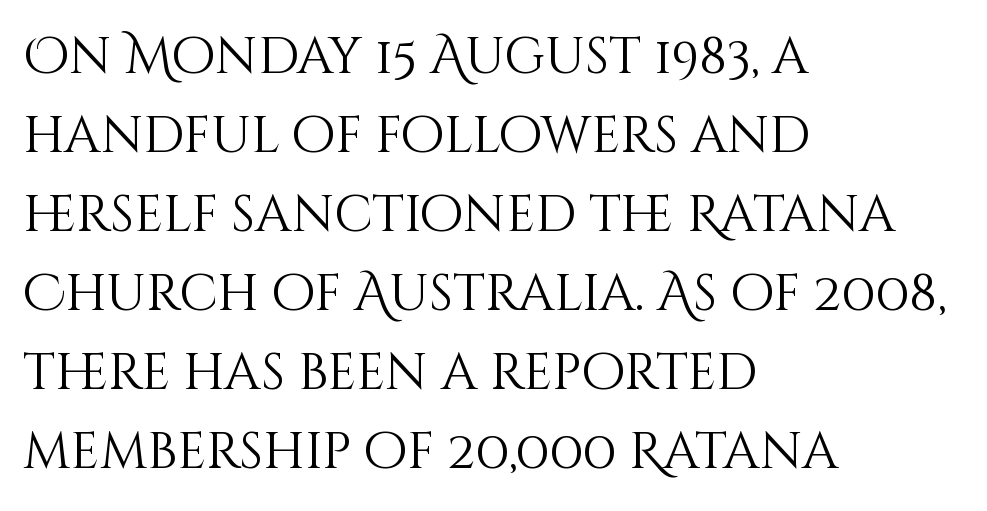
The image shows 51 px light type, upright; set left-aligned, normal line spacing (1.55x), normal letter spacing, not underlined; medium stroke contrast and a large x-height.
